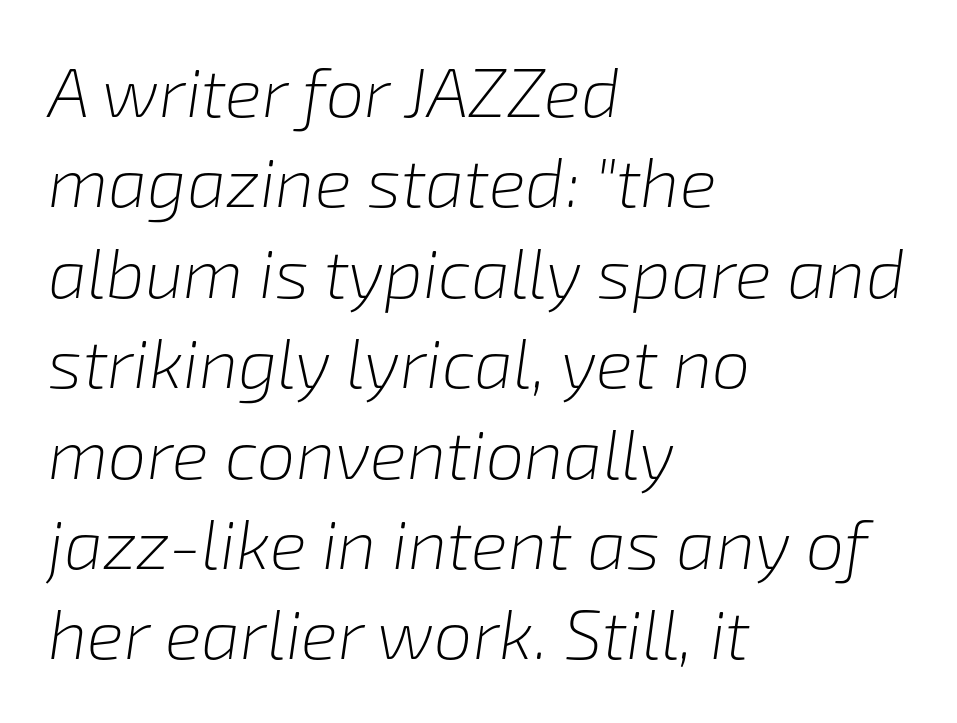
{"italic": "yes", "lean": "right", "slant_degrees": 8, "bold": "no", "weight": "light", "width": "normal", "stroke_contrast": "low", "x_height": "medium", "monospaced": "no", "underline": "no", "align": "left", "line_spacing": "normal", "line_spacing_ratio": 1.31, "letter_spacing": "normal", "letter_spacing_em": 0.0, "glyph_px": 69}
